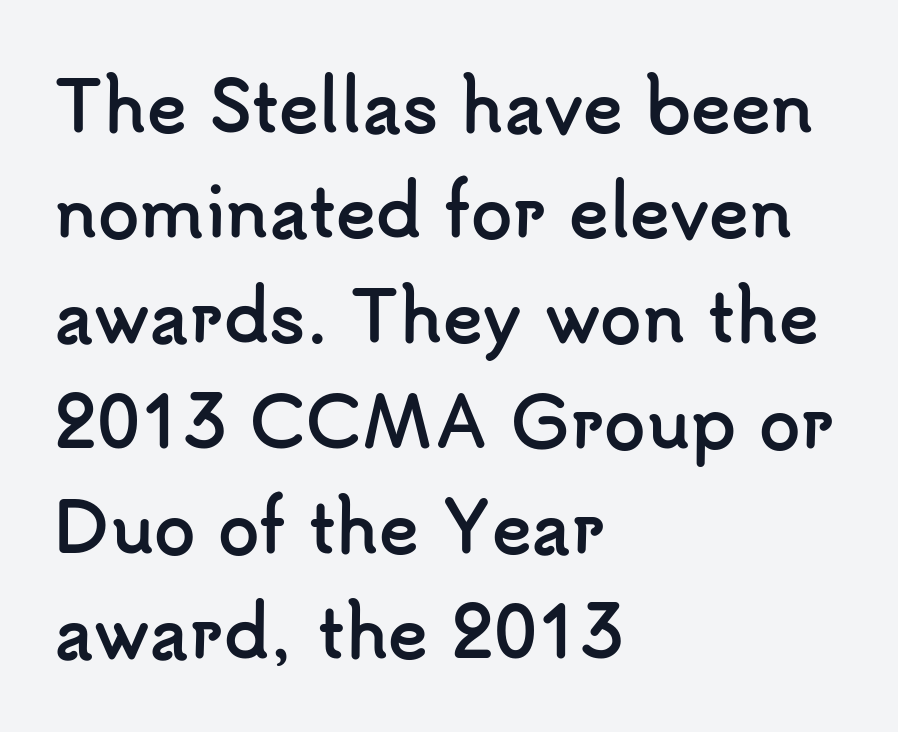
This sample uses an upright cut, with every glyph sitting square on the baseline. The letters advance in unequal steps, a hallmark of proportional type. Underlining? Definitely not there. Look at the bottom of the vertical strokes: they stop flat, with no serifs. How heavy is the stroke? Heavy — this is a bold.
